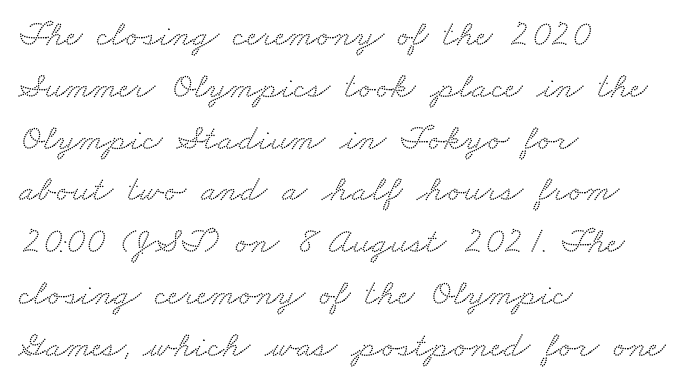
{"serif": "yes", "width": "wide", "stroke_contrast": "medium", "x_height": "small", "monospaced": "no", "underline": "no", "align": "left", "line_spacing": "normal", "line_spacing_ratio": 1.4, "letter_spacing": "normal", "letter_spacing_em": 0.0, "glyph_px": 37}
